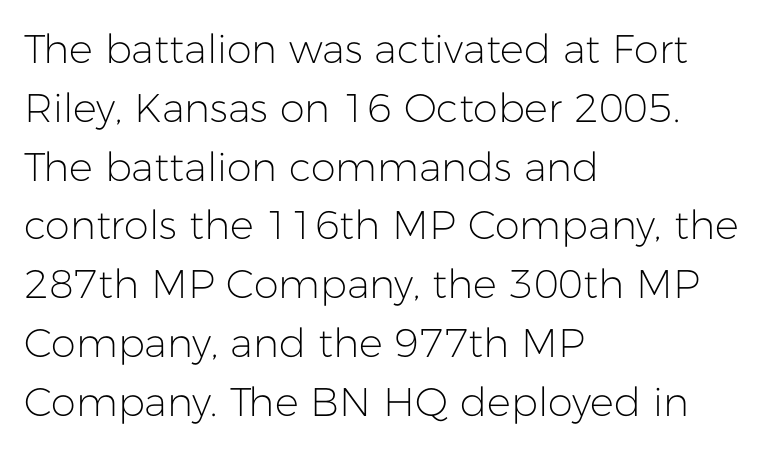
{"serif": "no", "italic": "no", "bold": "no", "weight": "light", "width": "normal", "stroke_contrast": "low", "x_height": "medium", "monospaced": "no", "underline": "no", "align": "left", "line_spacing": "normal", "line_spacing_ratio": 1.47, "letter_spacing": "normal", "letter_spacing_em": 0.0, "glyph_px": 40}
